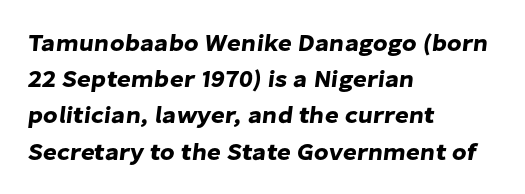
The image shows 24 px text type; set left-aligned, normal line spacing (1.51x), normal letter spacing, not underlined.
